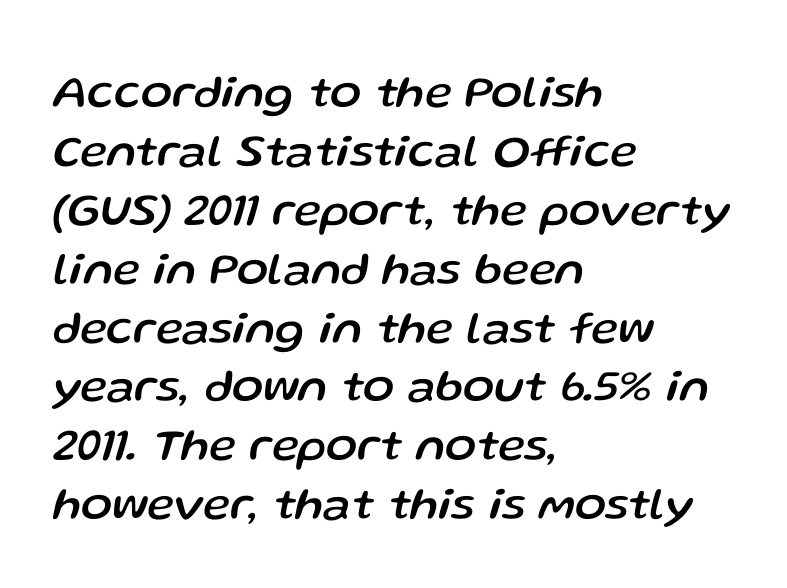
Q: Is the text italic (slanted)? A: Yes, it leans right by about 13 degrees.
Q: Is the text underlined? A: No.
Q: How is the paragraph aligned? A: Left-aligned.
Q: Is the spacing between letters normal or unusually wide? A: Normal.
Q: Is the spacing between lines tight, normal or loose? A: Normal.
Q: Width (condensed, normal, or wide)? A: Normal.
Q: Stroke contrast? A: Low.
Q: x-height? A: Medium.
Q: Monospaced? A: No.
